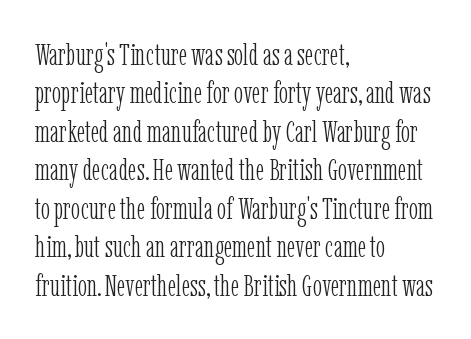
The image shows 31 px light, condensed serif type, upright; set left-aligned, line spacing 1.24x, normal letter spacing, not underlined; low stroke contrast and a medium x-height.
